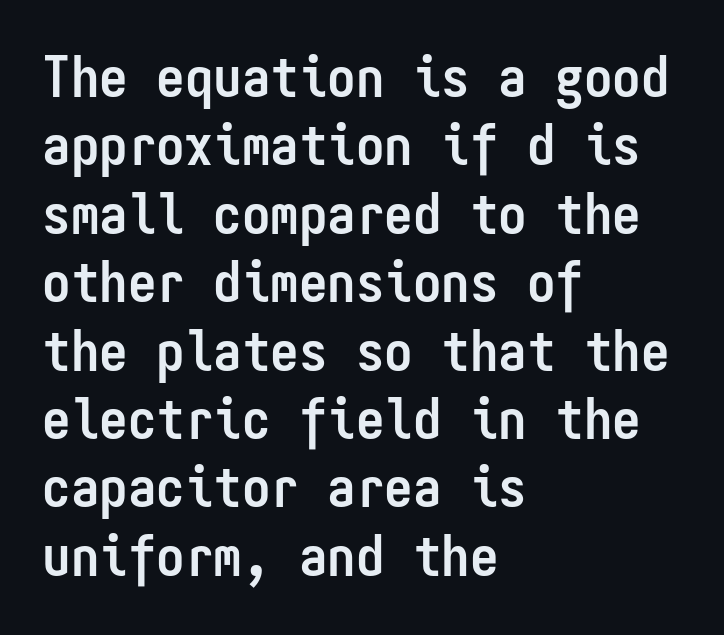
{"serif": "no", "italic": "no", "bold": "yes", "weight": "semibold", "width": "condensed", "stroke_contrast": "low", "x_height": "medium", "monospaced": "yes", "underline": "no", "align": "left", "line_spacing_ratio": 1.2, "letter_spacing": "normal", "letter_spacing_em": 0.0, "glyph_px": 57}
